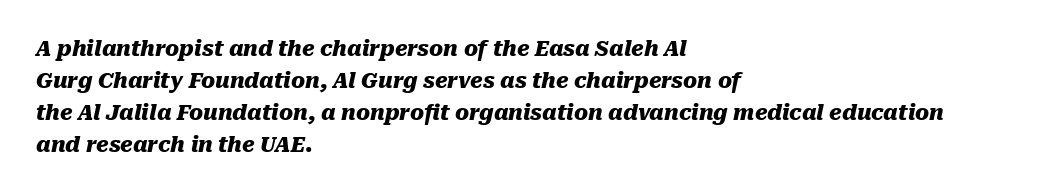
{"italic": "yes", "lean": "right", "slant_degrees": 10, "bold": "yes", "underline": "no", "align": "left", "line_spacing": "normal", "line_spacing_ratio": 1.52, "letter_spacing": "normal", "letter_spacing_em": 0.0, "glyph_px": 21}
